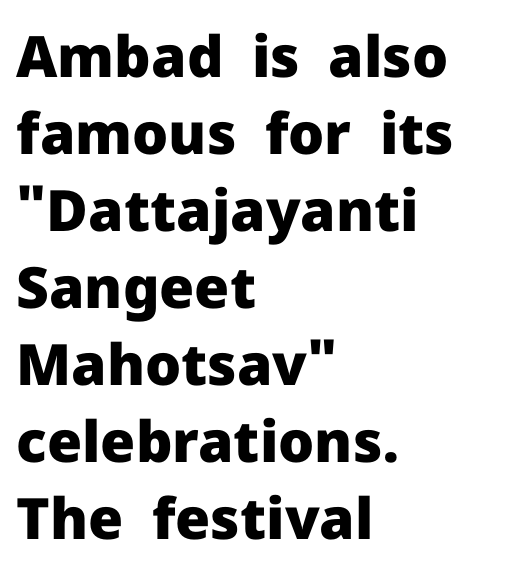
The image shows 57 px heavy sans-serif type, upright; set left-aligned, normal line spacing (1.35x), normal letter spacing, not underlined; low stroke contrast and a medium x-height.
